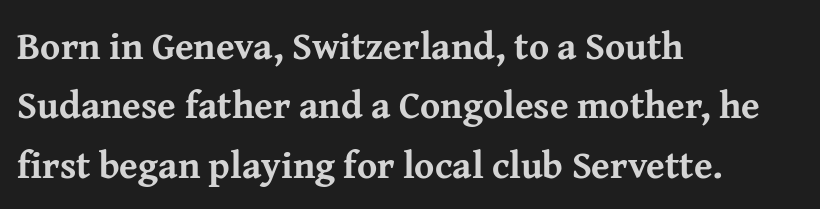
Q: Is the text bold? A: Yes.
Q: Is the text italic (slanted)? A: No, it is upright.
Q: Is the typeface a serif or a sans-serif typeface? A: Serif.
Q: Is the text underlined? A: No.
Q: How is the paragraph aligned? A: Left-aligned.
Q: Is the spacing between letters normal or unusually wide? A: Normal.
Q: Is the spacing between lines tight, normal or loose? A: Normal.
Q: Width (condensed, normal, or wide)? A: Normal.
Q: Stroke contrast? A: Medium.
Q: x-height? A: Medium.
Q: Monospaced? A: No.
